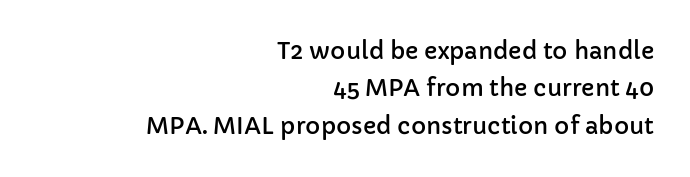
{"italic": "no", "underline": "no", "align": "right", "line_spacing": "normal", "line_spacing_ratio": 1.63, "letter_spacing": "normal", "letter_spacing_em": 0.0, "glyph_px": 23}
